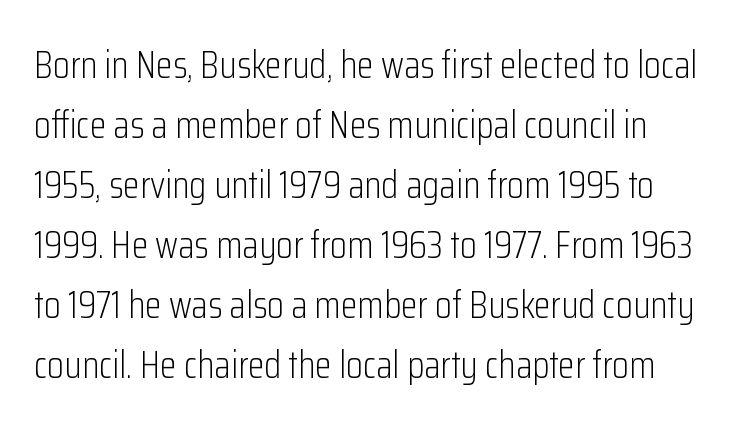
{"serif": "no", "italic": "no", "bold": "no", "weight": "light", "width": "condensed", "stroke_contrast": "low", "x_height": "medium", "monospaced": "no", "underline": "no", "align": "left", "line_spacing": "normal", "line_spacing_ratio": 1.58, "letter_spacing": "normal", "letter_spacing_em": 0.0, "glyph_px": 38}
